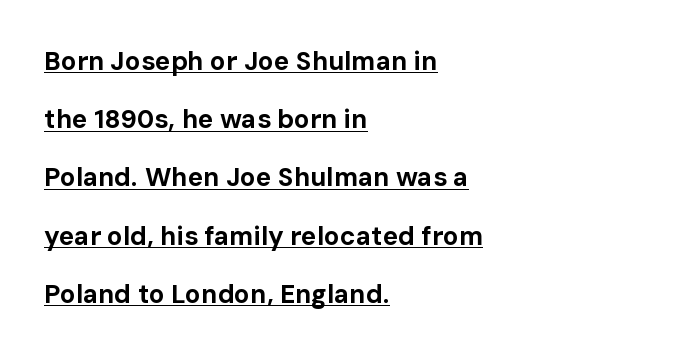
{"italic": "no", "bold": "yes", "underline": "yes", "align": "left", "line_spacing": "loose", "line_spacing_ratio": 2.24, "letter_spacing": "normal", "letter_spacing_em": 0.0, "glyph_px": 26}
